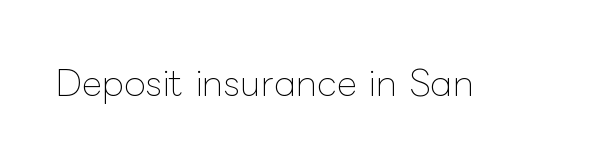
Q: Is the text bold? A: No.
Q: Is the text italic (slanted)? A: No, it is upright.
Q: Is the text underlined? A: No.
Q: Is the spacing between letters normal or unusually wide? A: Normal.
Q: Width (condensed, normal, or wide)? A: Normal.
Q: Stroke contrast? A: Low.
Q: x-height? A: Medium.
Q: Monospaced? A: No.
